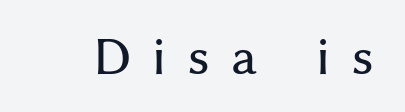
Unlike a traditional serif, this face leaves its strokes unadorned. Glance below the letters and you will spot only blank space. Honestly, the letter spacing is so wide it's the main thing you notice. The rendering uses natural spacing where letterforms have individual widths. When letters stand straight like this, we call the style roman or upright.
